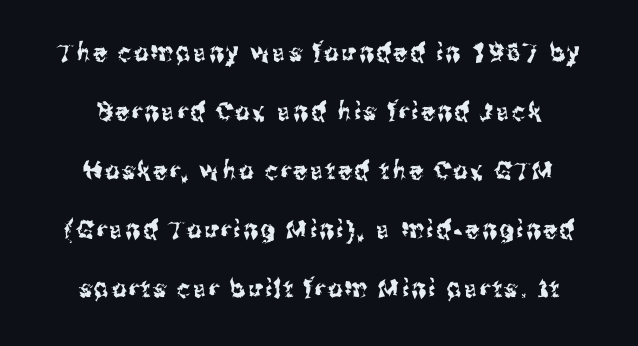
{"italic": "no", "underline": "no", "align": "center", "line_spacing": "loose", "line_spacing_ratio": 2.36, "glyph_px": 25}
